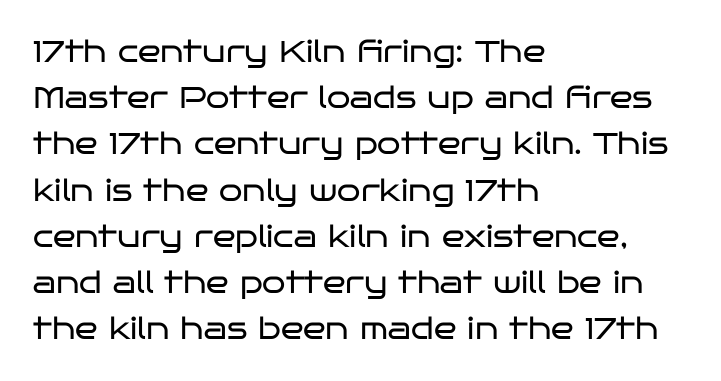
Q: Is the text bold? A: No.
Q: Is the text italic (slanted)? A: No, it is upright.
Q: Is the typeface a serif or a sans-serif typeface? A: Sans-serif.
Q: Is the text underlined? A: No.
Q: How is the paragraph aligned? A: Left-aligned.
Q: Is the spacing between letters normal or unusually wide? A: Normal.
Q: Is the spacing between lines tight, normal or loose? A: Normal.
Q: Width (condensed, normal, or wide)? A: Wide.
Q: Stroke contrast? A: Low.
Q: x-height? A: Large.
Q: Monospaced? A: No.
